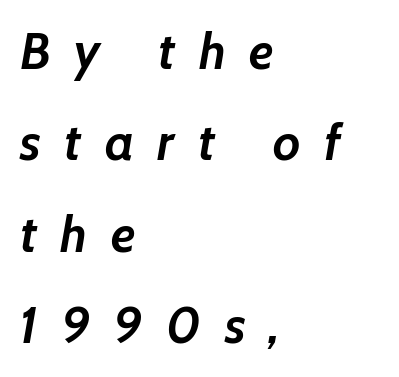
{"italic": "yes", "lean": "right", "slant_degrees": 7, "bold": "yes", "weight": "semibold", "width": "normal", "stroke_contrast": "low", "x_height": "medium", "monospaced": "no", "underline": "no", "align": "left", "line_spacing_ratio": 1.83, "letter_spacing": "wide", "letter_spacing_em": 0.47, "glyph_px": 50}
